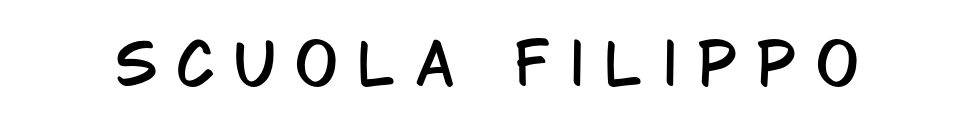
The image shows 57 px condensed sans-serif type, upright; set unusually wide letter spacing (+0.35 em), not underlined; low stroke contrast and a large x-height.
